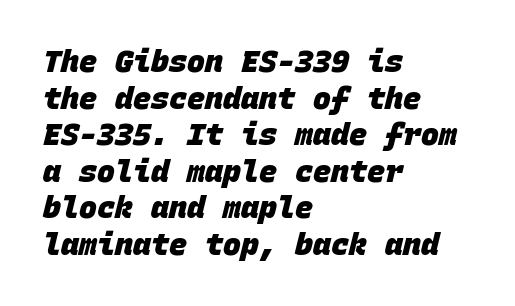
The image shows 30 px heavy sans-serif type, monospaced; set left-aligned, line spacing 1.22x, normal letter spacing, not underlined; low stroke contrast and a large x-height.
